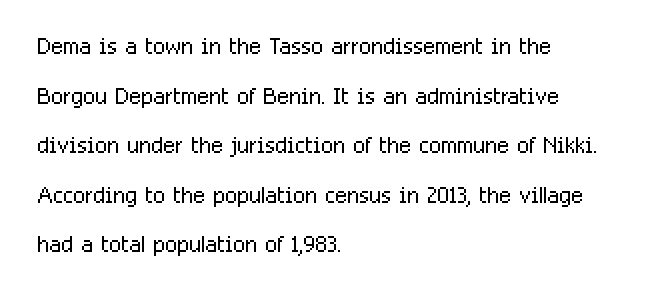
The image shows 32 px light, condensed sans-serif type, upright; set left-aligned, normal line spacing (1.55x), normal letter spacing, not underlined; low stroke contrast and a medium x-height.
